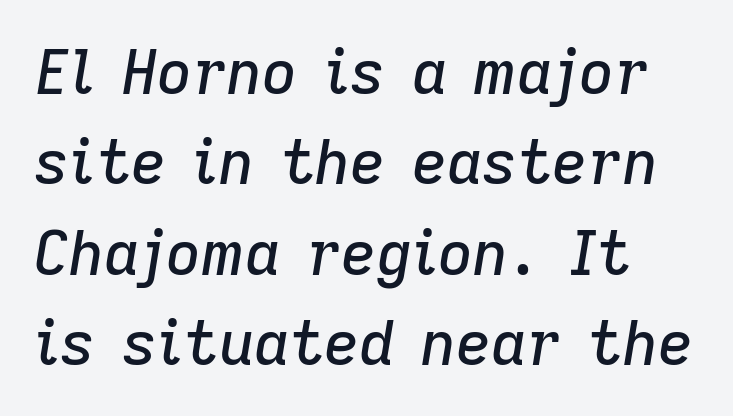
The image shows 61 px text type, italic (leaning right); set left-aligned, normal line spacing (1.48x), normal letter spacing, not underlined; low stroke contrast and a medium x-height.
